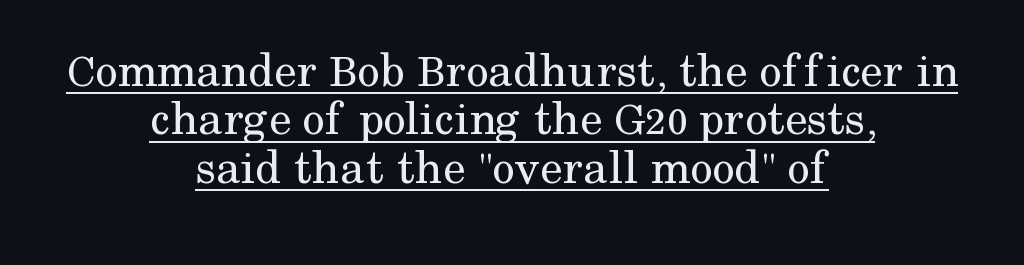
The image shows 50 px regular-weight serif type, upright; set centered, tight line spacing (0.97x), normal letter spacing, underlined; medium stroke contrast and a medium x-height.
